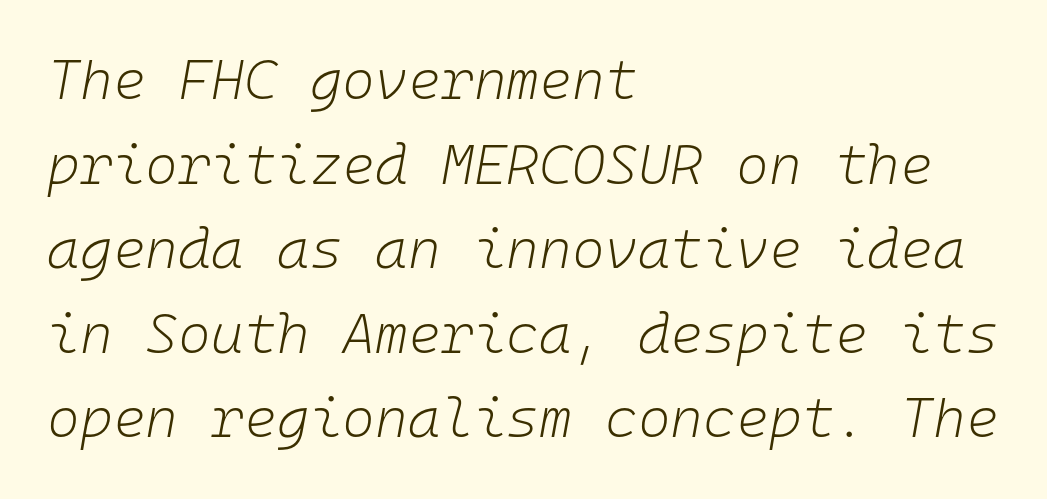
The image shows 56 px light type, italic (leaning right), monospaced; set left-aligned, normal line spacing (1.51x), normal letter spacing, not underlined; low stroke contrast and a medium x-height.
